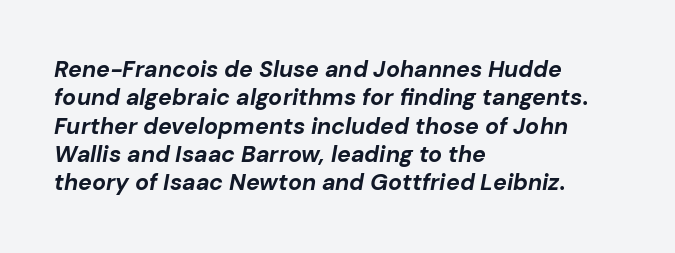
Q: Is the text bold? A: Yes.
Q: Is the text italic (slanted)? A: Yes, it leans right by about 10 degrees.
Q: Is the text underlined? A: No.
Q: How is the paragraph aligned? A: Left-aligned.
Q: Is the spacing between letters normal or unusually wide? A: Normal.
